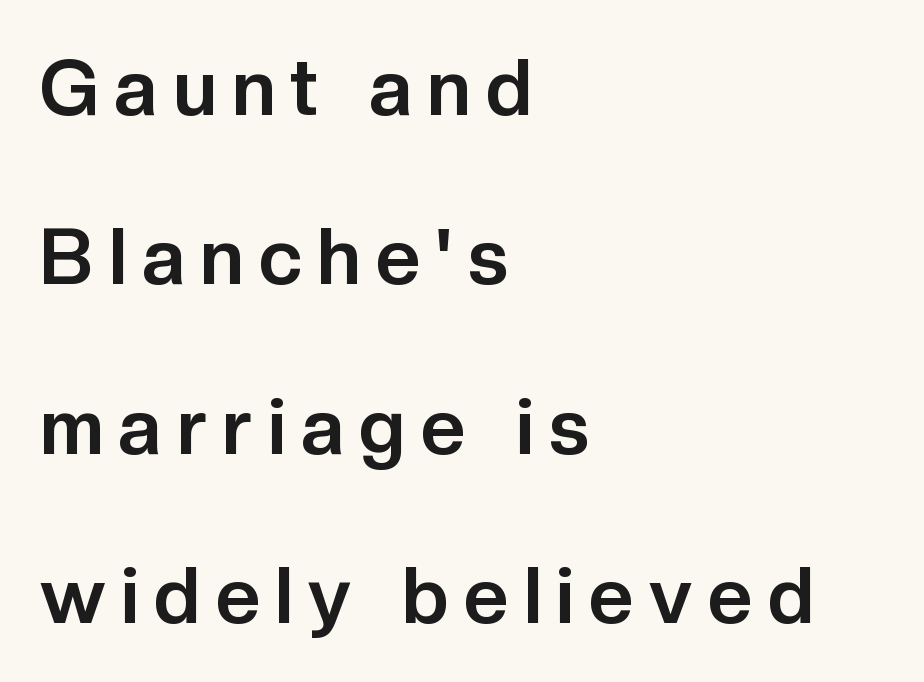
Q: Is the text bold? A: Yes.
Q: Is the text italic (slanted)? A: No, it is upright.
Q: Is the typeface a serif or a sans-serif typeface? A: Sans-serif.
Q: Is the text underlined? A: No.
Q: How is the paragraph aligned? A: Left-aligned.
Q: Is the spacing between letters normal or unusually wide? A: Unusually wide.
Q: Is the spacing between lines tight, normal or loose? A: Loose.
Q: Width (condensed, normal, or wide)? A: Normal.
Q: Stroke contrast? A: Low.
Q: x-height? A: Medium.
Q: Monospaced? A: No.
